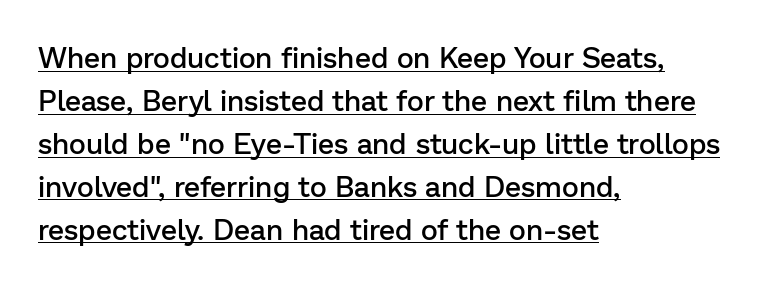
{"serif": "no", "italic": "no", "bold": "semi", "weight": "semibold", "width": "normal", "stroke_contrast": "low", "x_height": "medium", "monospaced": "no", "underline": "yes", "align": "left", "line_spacing": "normal", "line_spacing_ratio": 1.48, "letter_spacing": "normal", "letter_spacing_em": 0.0, "glyph_px": 29}
